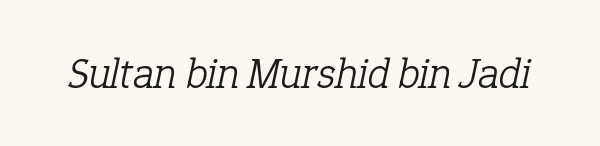
Do the characters align in a grid? No, the font is proportional. Heft: none added — not bold. Characters follow at the spacing the type designer built in. When letters slant like this, we call the style italic.
